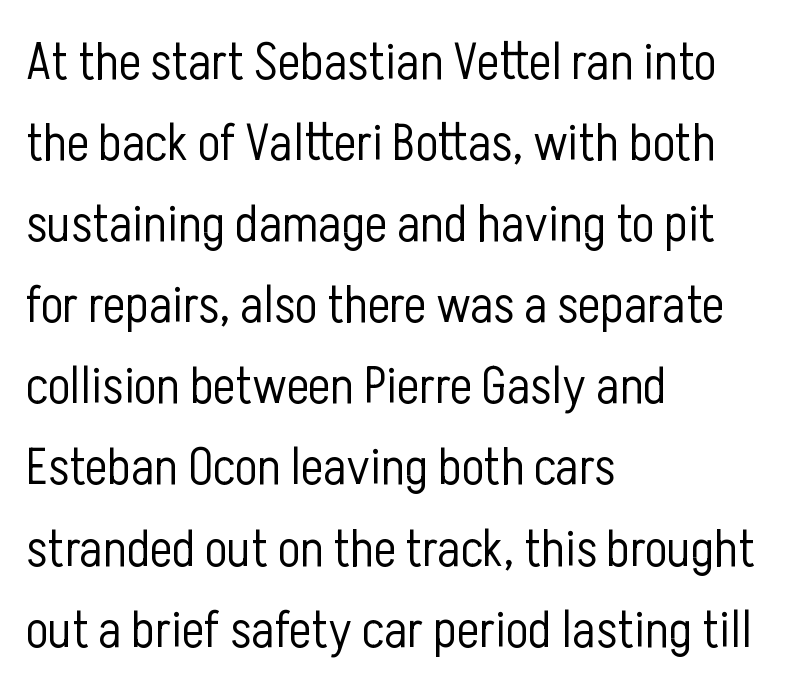
{"serif": "no", "italic": "no", "bold": "no", "weight": "light", "width": "condensed", "stroke_contrast": "low", "x_height": "medium", "monospaced": "no", "underline": "no", "align": "left", "line_spacing": "normal", "line_spacing_ratio": 1.53, "letter_spacing": "normal", "letter_spacing_em": 0.0, "glyph_px": 53}
